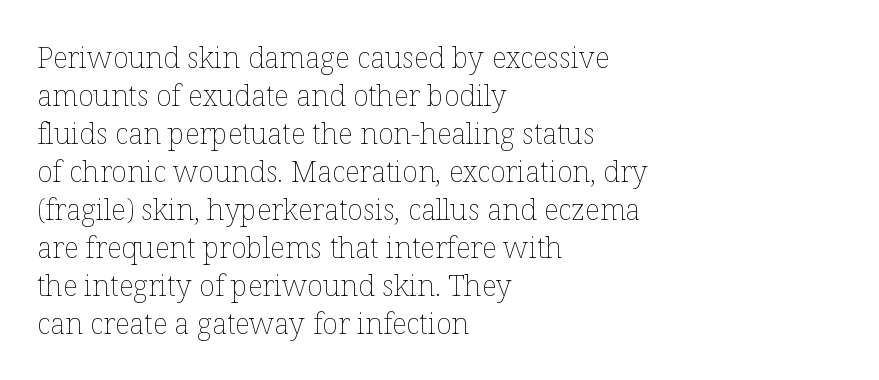
{"italic": "no", "bold": "no", "weight": "thin", "width": "normal", "stroke_contrast": "low", "x_height": "medium", "monospaced": "no", "underline": "no", "align": "left", "line_spacing": "normal", "line_spacing_ratio": 1.31, "letter_spacing": "normal", "letter_spacing_em": 0.0, "glyph_px": 29}
